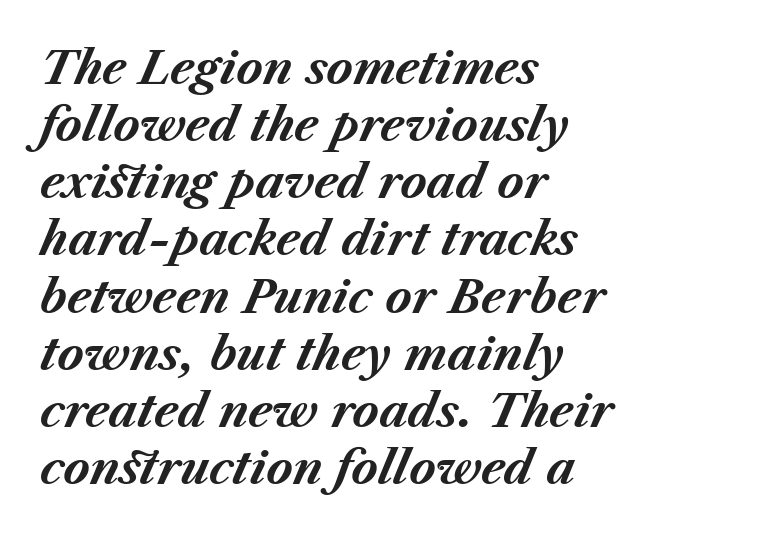
{"italic": "yes", "lean": "right", "slant_degrees": 23, "bold": "yes", "weight": "bold", "width": "normal", "stroke_contrast": "medium", "x_height": "medium", "monospaced": "no", "underline": "no", "align": "left", "line_spacing": "normal", "line_spacing_ratio": 1.27, "letter_spacing": "normal", "letter_spacing_em": 0.0, "glyph_px": 45}
